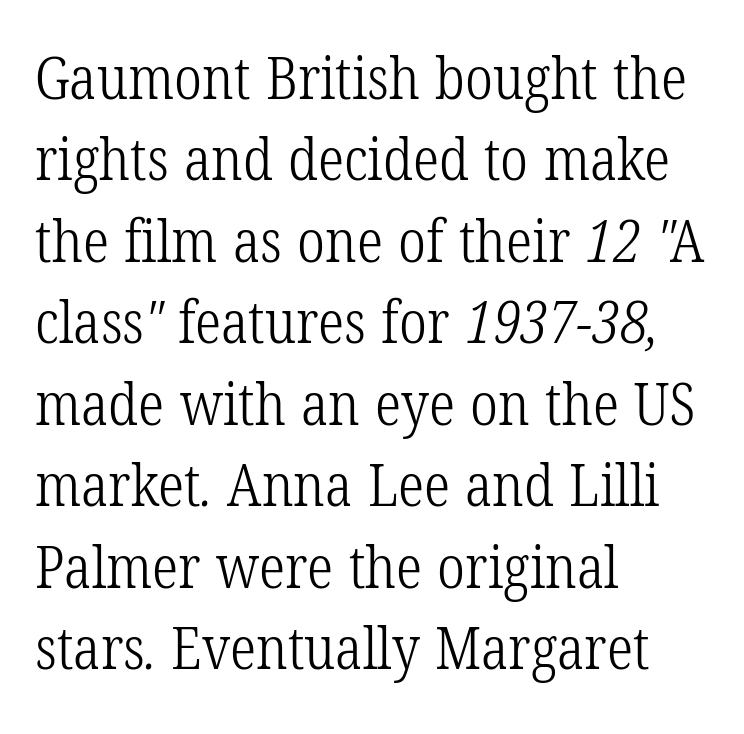
The image shows 59 px light, condensed serif type; set left-aligned, normal line spacing (1.38x), normal letter spacing, not underlined; low stroke contrast and a medium x-height.
